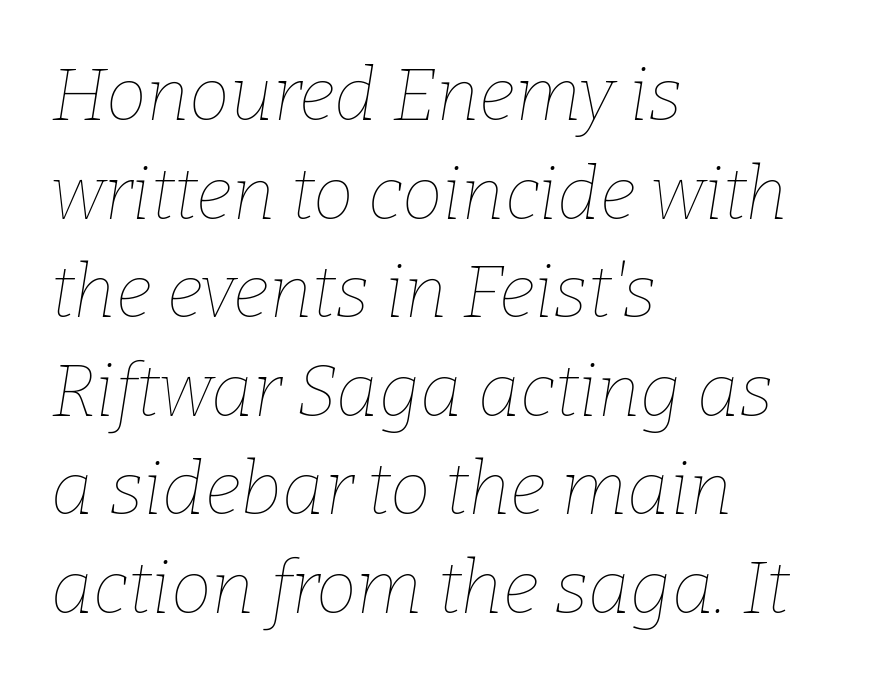
{"italic": "yes", "lean": "right", "slant_degrees": 9, "bold": "no", "weight": "thin", "width": "normal", "stroke_contrast": "low", "x_height": "medium", "monospaced": "no", "underline": "no", "align": "left", "line_spacing": "normal", "line_spacing_ratio": 1.35, "letter_spacing": "normal", "letter_spacing_em": 0.0, "glyph_px": 73}
